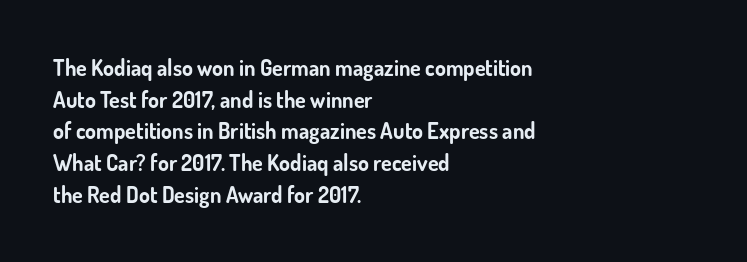
{"italic": "no", "bold": "yes", "underline": "no", "align": "left", "line_spacing": "normal", "line_spacing_ratio": 1.44, "letter_spacing": "normal", "letter_spacing_em": 0.0, "glyph_px": 22}
